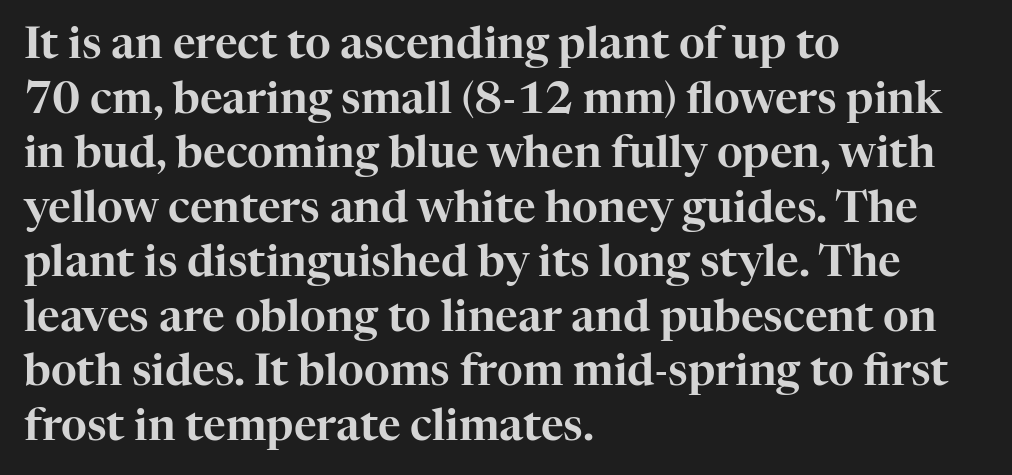
Q: Is the text italic (slanted)? A: No, it is upright.
Q: Is the typeface a serif or a sans-serif typeface? A: Serif.
Q: Is the text underlined? A: No.
Q: How is the paragraph aligned? A: Left-aligned.
Q: Is the spacing between letters normal or unusually wide? A: Normal.
Q: Width (condensed, normal, or wide)? A: Normal.
Q: Stroke contrast? A: High.
Q: x-height? A: Medium.
Q: Monospaced? A: No.
